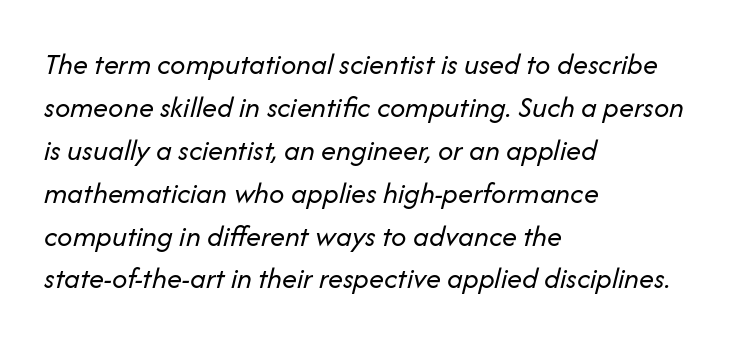
{"italic": "yes", "lean": "right", "slant_degrees": 14, "bold": "no", "weight": "regular", "width": "normal", "stroke_contrast": "low", "x_height": "medium", "monospaced": "no", "underline": "no", "align": "left", "line_spacing": "normal", "line_spacing_ratio": 1.43, "letter_spacing": "normal", "letter_spacing_em": 0.0, "glyph_px": 30}
